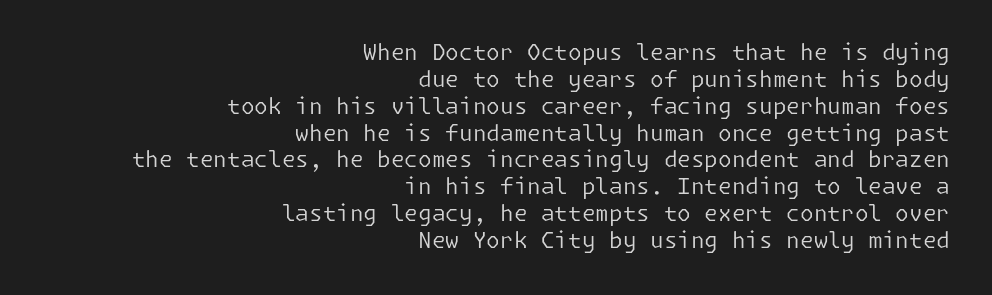
The weight tops out at a normal text grade. The lettering holds an erect, upright posture throughout. Teacher's note: observe the even right margin — that is flush-right alignment. Bare-footed words on every line.
